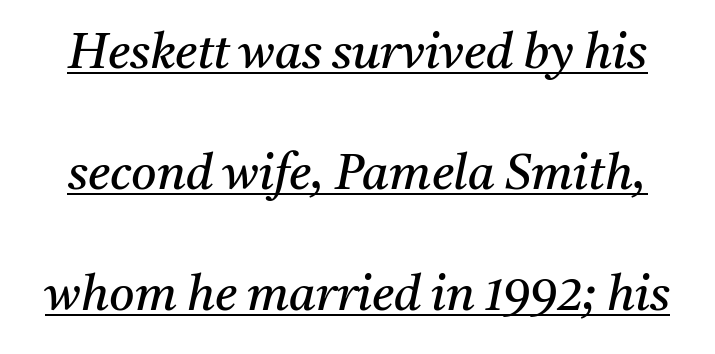
The image shows 49 px regular-weight serif type, italic (leaning right); set loose line spacing (2.47x), normal letter spacing, underlined; medium stroke contrast and a medium x-height.
